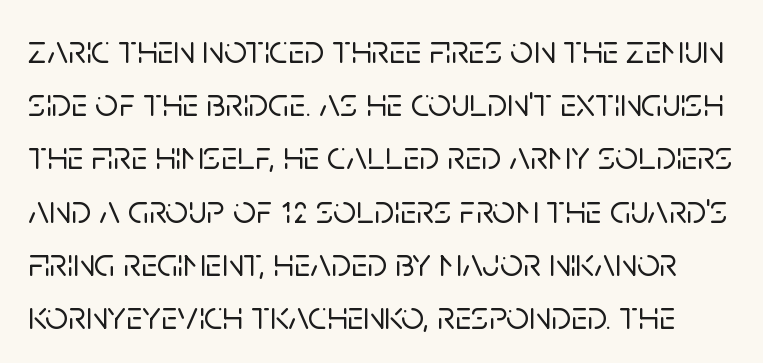
Q: Is the text italic (slanted)? A: No, it is upright.
Q: Is the typeface a serif or a sans-serif typeface? A: Sans-serif.
Q: Is the text underlined? A: No.
Q: Is the spacing between letters normal or unusually wide? A: Normal.
Q: Is the spacing between lines tight, normal or loose? A: Normal.
Q: Width (condensed, normal, or wide)? A: Normal.
Q: Stroke contrast? A: Low.
Q: x-height? A: Large.
Q: Monospaced? A: No.
